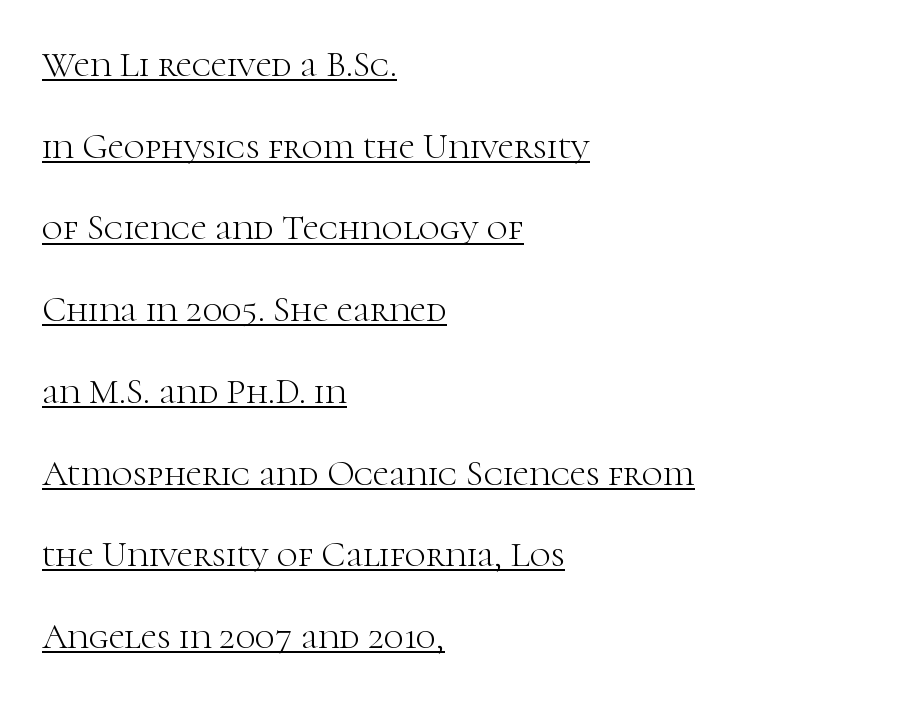
Q: Is the text bold? A: No.
Q: Is the text italic (slanted)? A: No, it is upright.
Q: Is the typeface a serif or a sans-serif typeface? A: Serif.
Q: Is the text underlined? A: Yes.
Q: How is the paragraph aligned? A: Left-aligned.
Q: Is the spacing between letters normal or unusually wide? A: Normal.
Q: Is the spacing between lines tight, normal or loose? A: Loose.
Q: Width (condensed, normal, or wide)? A: Normal.
Q: Stroke contrast? A: High.
Q: x-height? A: Medium.
Q: Monospaced? A: No.
